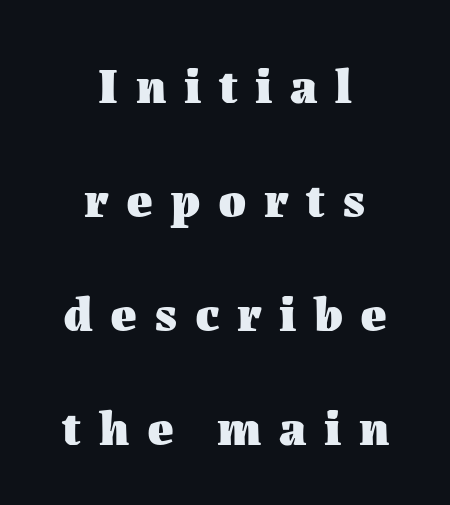
The image shows 50 px heavy type, upright; set centered, loose line spacing (2.28x), unusually wide letter spacing (+0.35 em), not underlined; medium stroke contrast and a medium x-height.
